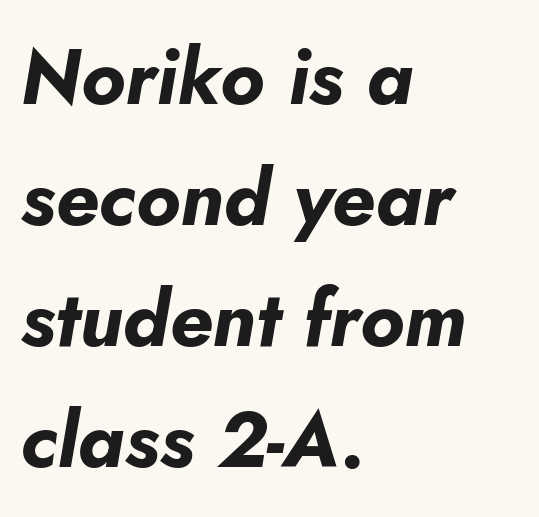
{"italic": "yes", "lean": "right", "slant_degrees": 5, "bold": "yes", "weight": "bold", "width": "normal", "stroke_contrast": "low", "x_height": "small", "monospaced": "no", "underline": "no", "align": "left", "line_spacing": "normal", "line_spacing_ratio": 1.55, "letter_spacing": "normal", "letter_spacing_em": 0.0, "glyph_px": 78}
